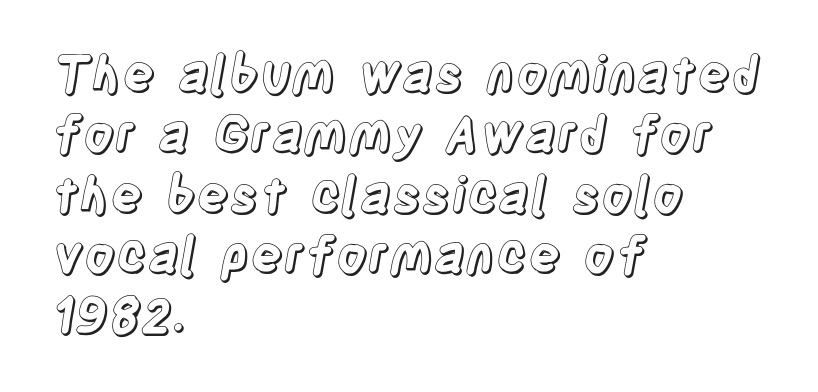
{"width": "condensed", "x_height": "large", "monospaced": "no", "underline": "no", "align": "left", "line_spacing_ratio": 1.23, "letter_spacing": "normal", "letter_spacing_em": 0.0, "glyph_px": 49}
